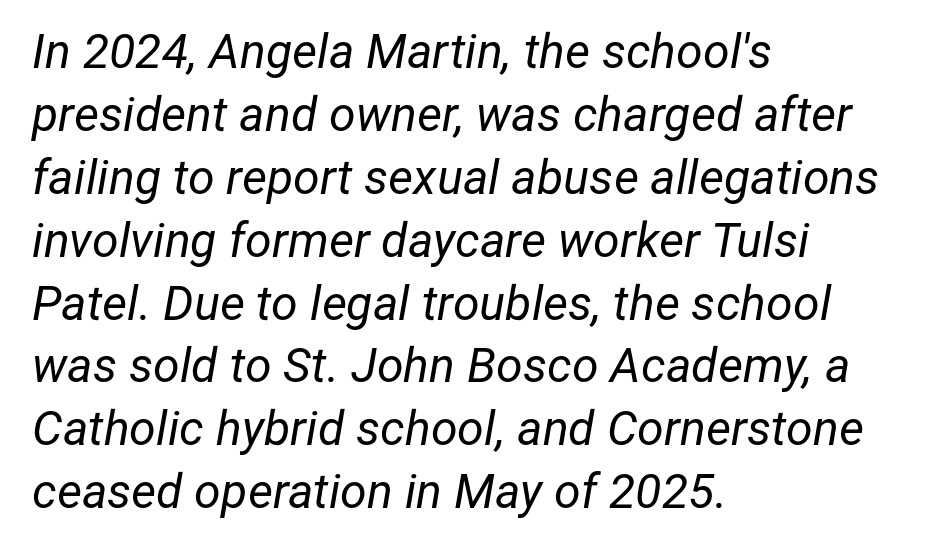
Q: Is the text bold? A: No.
Q: Is the text italic (slanted)? A: Yes, it leans right by about 12 degrees.
Q: Is the text underlined? A: No.
Q: How is the paragraph aligned? A: Left-aligned.
Q: Is the spacing between letters normal or unusually wide? A: Normal.
Q: Is the spacing between lines tight, normal or loose? A: Normal.
Q: Width (condensed, normal, or wide)? A: Normal.
Q: Stroke contrast? A: Low.
Q: x-height? A: Medium.
Q: Monospaced? A: No.
